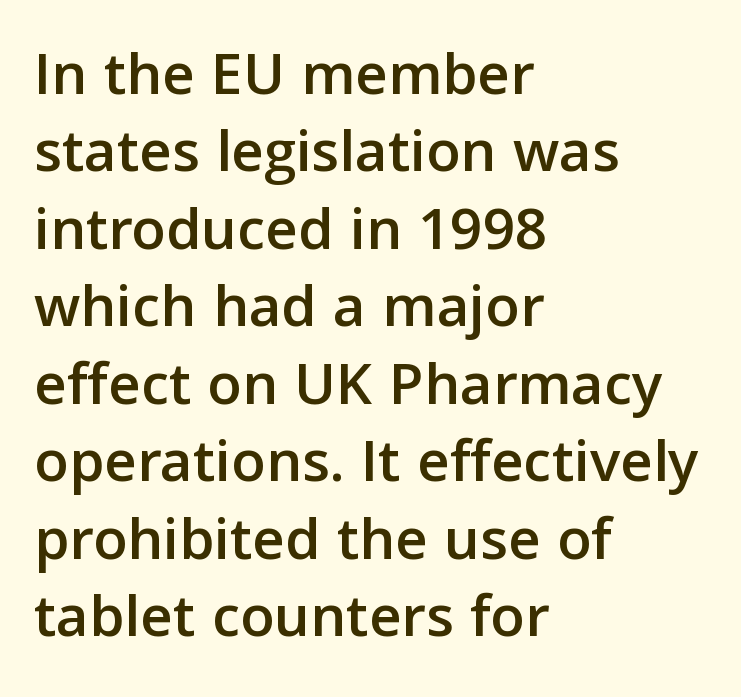
Each row of text sits above clean, open space. Is the letter spacing exaggerated? No — it looks like the ordinary default. These lines are rendered in a variable-pitch font. The axis of the letterforms is exactly vertical. Which margin do the lines hug? The left one — the right edge is uneven.
